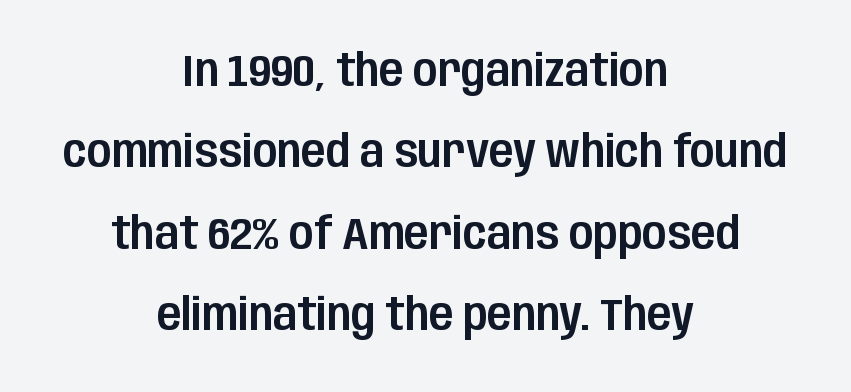
The image shows 45 px condensed sans-serif type, upright; set centered, line spacing 1.81x, normal letter spacing, not underlined; low stroke contrast and a large x-height.
